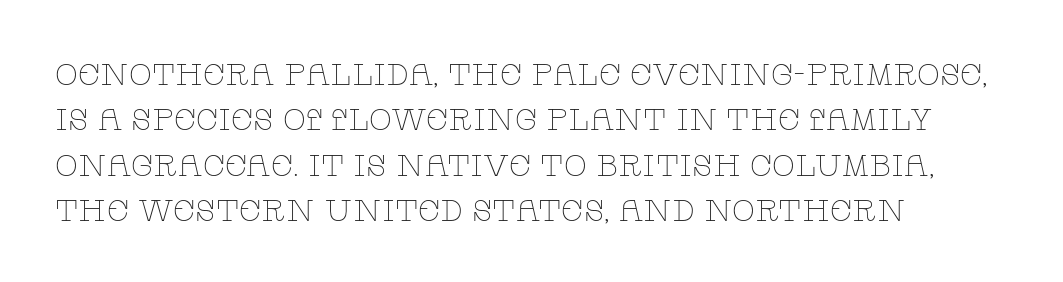
Notice how descenders clear the ascenders below comfortably — that's standard leading. The typography opts for an upright posture over an oblique one. Bold? No — there's no thickening of the strokes. This sample has the flowing, uneven cadence of proportional lettering. Does extra space separate the letters? No, they use regular spacing.
